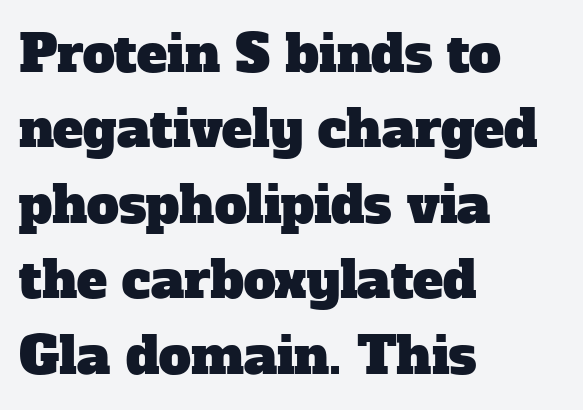
Q: Is the typeface a serif or a sans-serif typeface? A: Serif.
Q: Is the text underlined? A: No.
Q: How is the paragraph aligned? A: Left-aligned.
Q: Is the spacing between letters normal or unusually wide? A: Normal.
Q: Is the spacing between lines tight, normal or loose? A: Normal.
Q: Width (condensed, normal, or wide)? A: Normal.
Q: Stroke contrast? A: Low.
Q: x-height? A: Medium.
Q: Monospaced? A: No.
